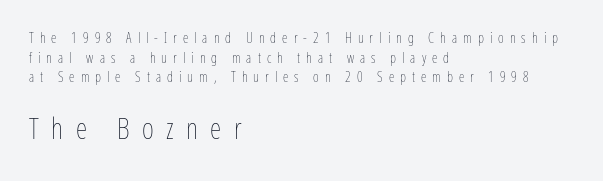
The string is rendered with underlining switched off. Spacing verdict: proportional, widths tailored to each character. Nope, not italic — everything's standing straight. Caption: multi-line text, flush left, ragged right.
